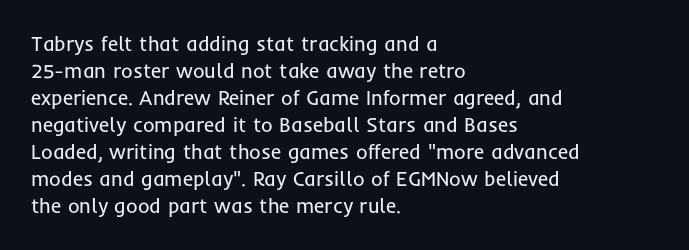
The image shows 20 px text type, upright; set left-aligned, normal line spacing (1.35x), normal letter spacing, not underlined.
